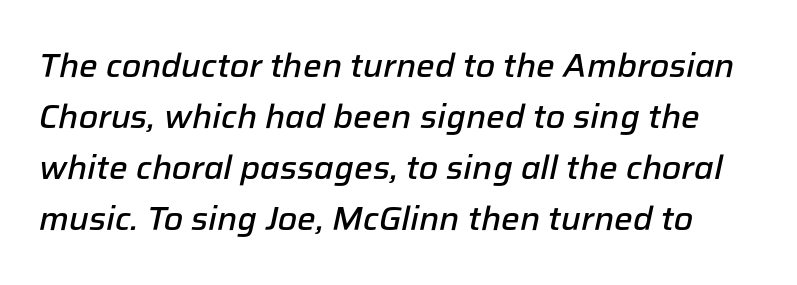
{"italic": "yes", "lean": "right", "slant_degrees": 12, "bold": "semi", "weight": "semibold", "width": "normal", "stroke_contrast": "low", "x_height": "medium", "monospaced": "no", "underline": "no", "line_spacing": "normal", "line_spacing_ratio": 1.55, "letter_spacing": "normal", "letter_spacing_em": 0.0, "glyph_px": 33}
